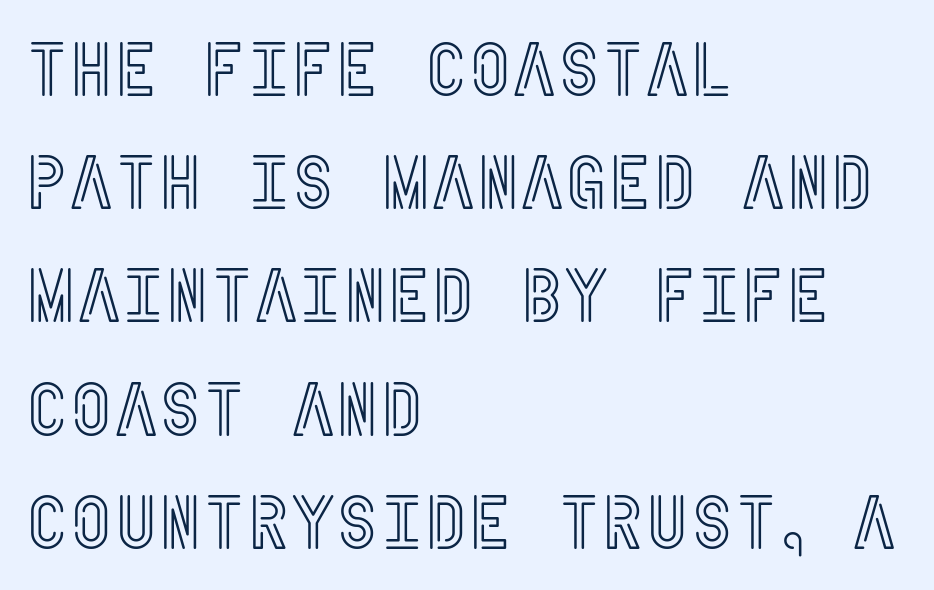
The image shows 76 px condensed type, upright; set left-aligned, normal line spacing (1.49x), normal letter spacing, not underlined; a large x-height.
